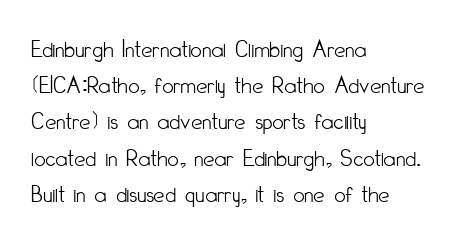
{"italic": "no", "bold": "no", "underline": "no", "align": "left", "line_spacing": "normal", "line_spacing_ratio": 1.45, "letter_spacing": "normal", "letter_spacing_em": 0.0, "glyph_px": 25}
